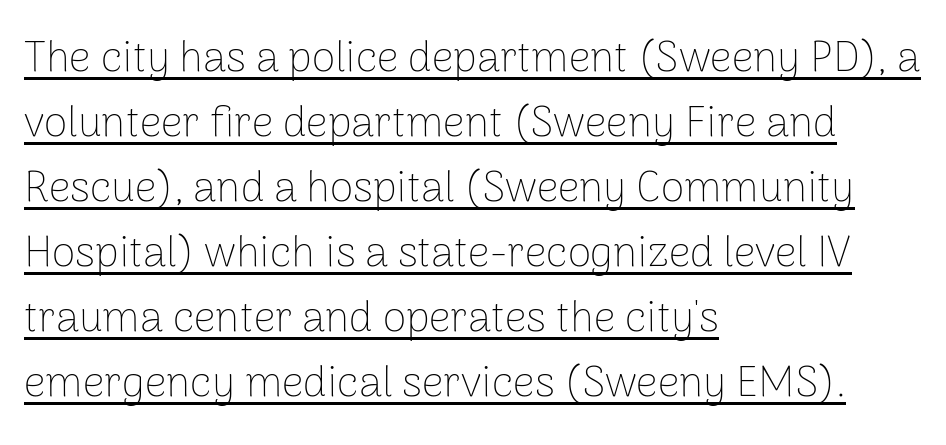
To sum up the face: it is a sans, with no serifs. Each letter keeps its own natural width here, so spacing adapts to shape. Casual observation: everything's shoved over to the left. The type sits square on the baseline with zero lean.
